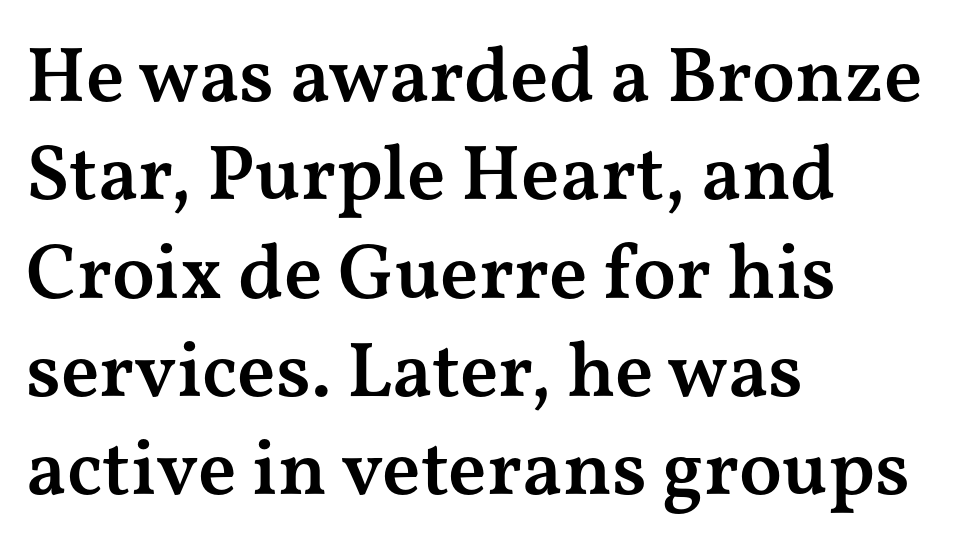
Q: Is the text bold? A: Semi-bold.
Q: Is the text italic (slanted)? A: No, it is upright.
Q: Is the typeface a serif or a sans-serif typeface? A: Serif.
Q: Is the text underlined? A: No.
Q: How is the paragraph aligned? A: Left-aligned.
Q: Is the spacing between letters normal or unusually wide? A: Normal.
Q: Is the spacing between lines tight, normal or loose? A: Normal.
Q: Width (condensed, normal, or wide)? A: Wide.
Q: Stroke contrast? A: Medium.
Q: x-height? A: Medium.
Q: Monospaced? A: No.
